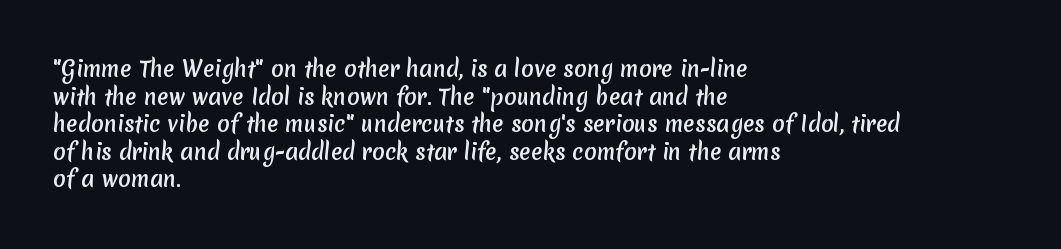
Q: Is the text underlined? A: No.
Q: How is the paragraph aligned? A: Left-aligned.
Q: Is the spacing between letters normal or unusually wide? A: Normal.
Q: Is the spacing between lines tight, normal or loose? A: Normal.
